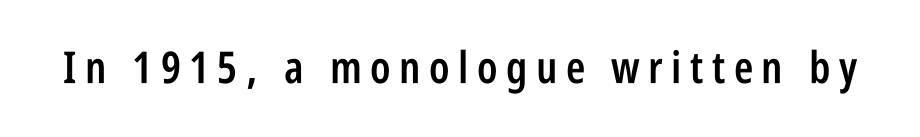
{"serif": "no", "italic": "no", "bold": "semi", "weight": "semibold", "width": "condensed", "stroke_contrast": "low", "x_height": "large", "monospaced": "no", "underline": "no", "glyph_px": 44}
